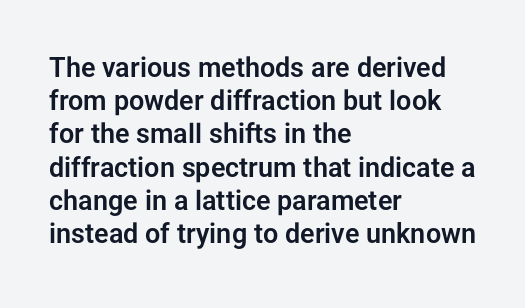
The image shows 27 px text type, upright; set left-aligned, line spacing 1.23x, normal letter spacing, not underlined.
